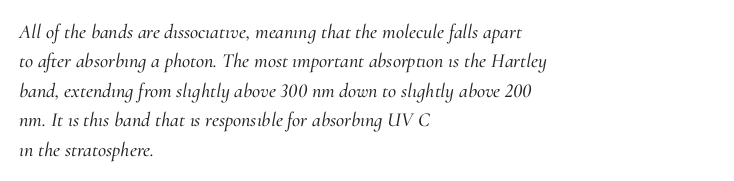
Rule under the text: the space is simply empty. Layout note: lines flush left. The type is set solid horizontally, with unmodified tracking. Characters are canted at an angle relative to the baseline's perpendicular. Baseline-to-baseline distance is the conventional proportion of letter height.
